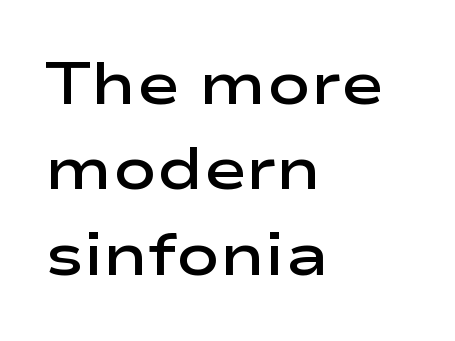
{"serif": "no", "italic": "no", "bold": "semi", "weight": "semibold", "width": "wide", "stroke_contrast": "low", "x_height": "medium", "monospaced": "no", "underline": "no", "align": "left", "line_spacing": "normal", "line_spacing_ratio": 1.47, "letter_spacing": "normal", "letter_spacing_em": 0.0, "glyph_px": 58}
